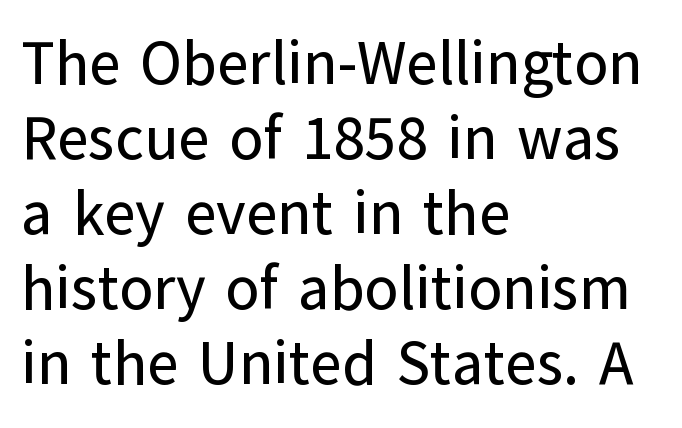
Does the type have serifs? No, each stem ends abruptly. Words float on clear page, feet unadorned. Spacing verdict: proportional, widths tailored to each character. Ordinary non-slanted type is in use. The setting favours the left margin, as ordinary paragraphs usually do.
